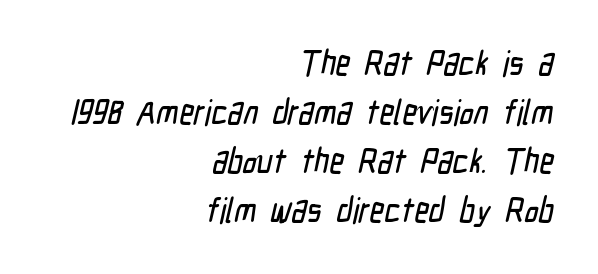
Q: Is the typeface a serif or a sans-serif typeface? A: Sans-serif.
Q: Is the text underlined? A: No.
Q: How is the paragraph aligned? A: Right-aligned.
Q: Is the spacing between letters normal or unusually wide? A: Normal.
Q: Is the spacing between lines tight, normal or loose? A: Normal.
Q: Width (condensed, normal, or wide)? A: Condensed.
Q: Stroke contrast? A: Low.
Q: x-height? A: Medium.
Q: Monospaced? A: No.
